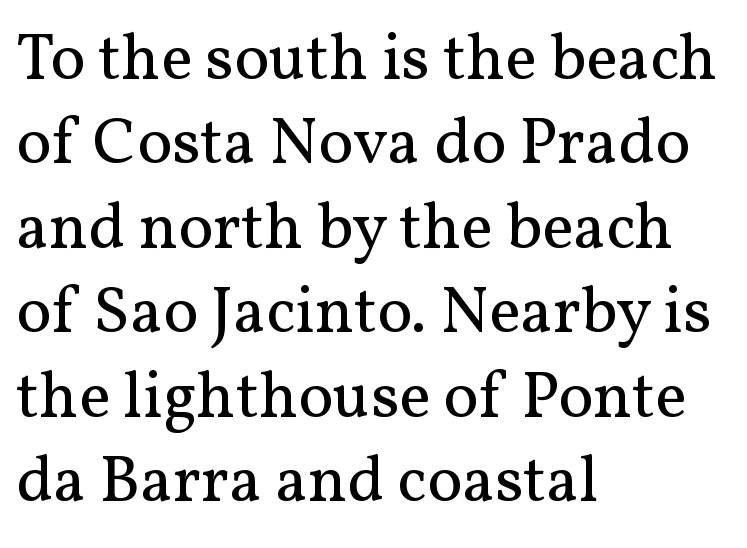
Here the designer chose a conventional face with non-uniform glyph widths. Typographically, this falls in the serif category. Line spacing here is normal. Stem width sits at or under what a default text font uses. This rendering uses left alignment, leaving the right contour irregular. Bare-footed words on every line.
